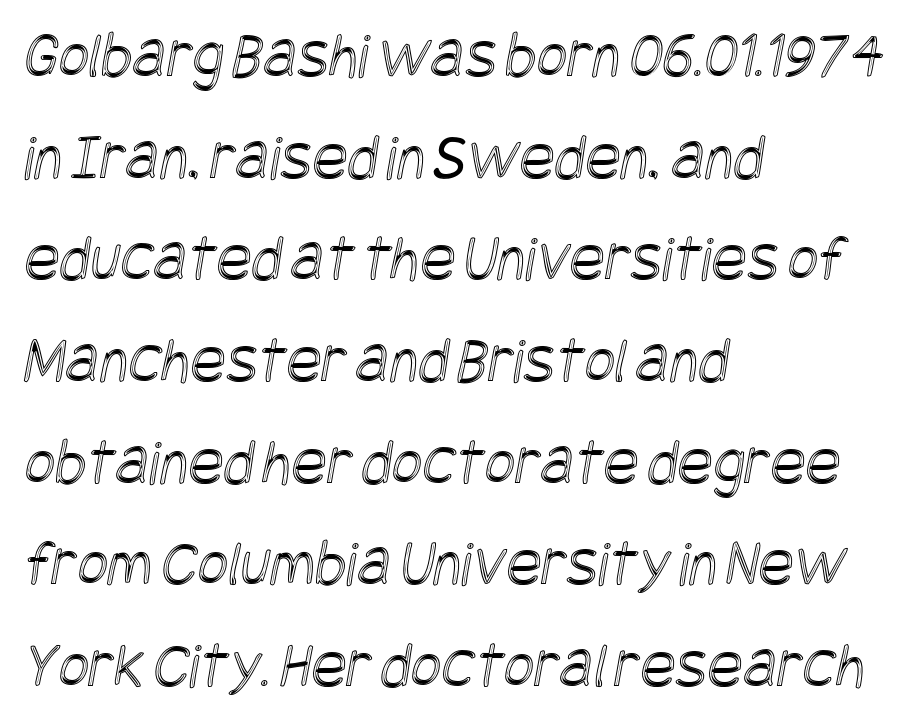
Observe the ordinary spacing: letters are neighbours, not strangers. This rendering uses left alignment, leaving the right contour irregular. Lines of text with bare space underneath. What's the leading like? Ordinary, nothing unusual.
